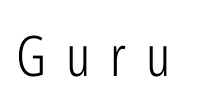
{"serif": "no", "italic": "no", "bold": "no", "weight": "light", "width": "condensed", "stroke_contrast": "low", "x_height": "medium", "monospaced": "no", "underline": "no", "letter_spacing": "wide", "letter_spacing_em": 0.36, "glyph_px": 56}
